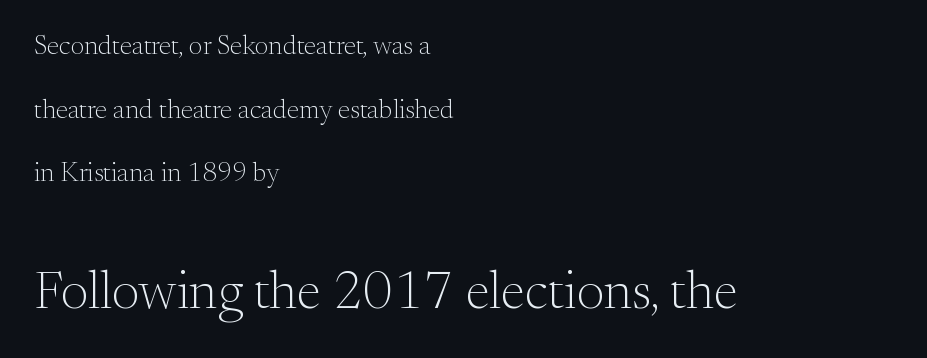
Descender tails drop into unmarked territory. The rendering uses natural spacing where letterforms have individual widths. Is the stroke heavy? The answer is a plain regular-or-lighter. The text block is weighted toward the left margin, trailing off unevenly rightward.
